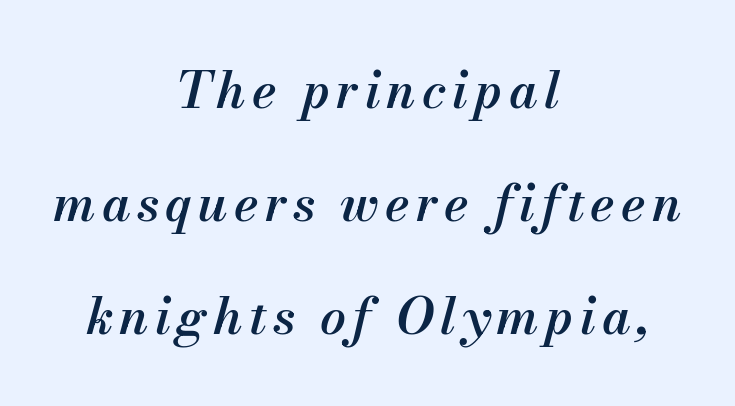
The image shows 51 px semibold type, italic (leaning right); set centered, loose line spacing (2.22x), not underlined; medium stroke contrast and a small x-height.
